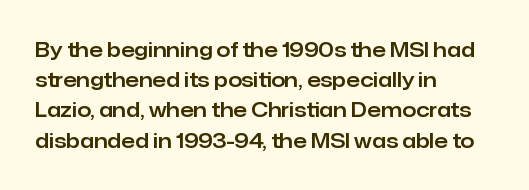
Q: Is the text italic (slanted)? A: No, it is upright.
Q: Is the text underlined? A: No.
Q: How is the paragraph aligned? A: Left-aligned.
Q: Is the spacing between letters normal or unusually wide? A: Normal.
Q: Is the spacing between lines tight, normal or loose? A: Normal.
